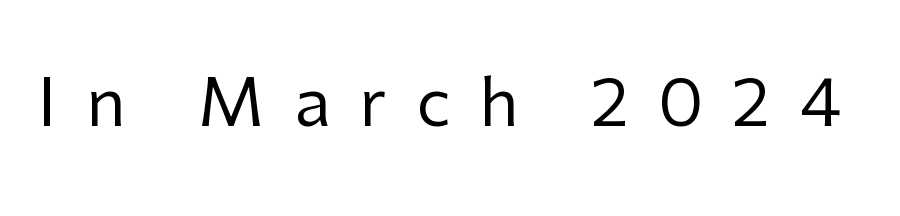
The image shows 66 px regular-weight sans-serif type, upright; set unusually wide letter spacing (+0.44 em), not underlined; low stroke contrast and a medium x-height.
